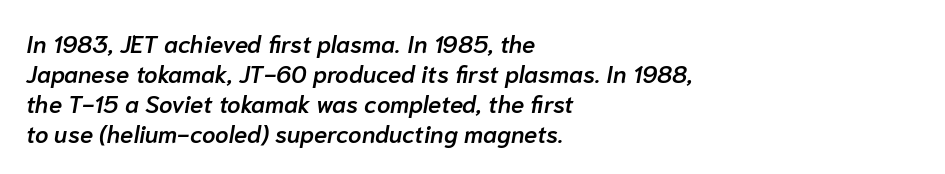
Q: Is the text bold? A: Semi-bold.
Q: Is the text italic (slanted)? A: Yes, it leans right by about 10 degrees.
Q: Is the text underlined? A: No.
Q: How is the paragraph aligned? A: Left-aligned.
Q: Is the spacing between letters normal or unusually wide? A: Normal.
Q: Is the spacing between lines tight, normal or loose? A: Normal.
